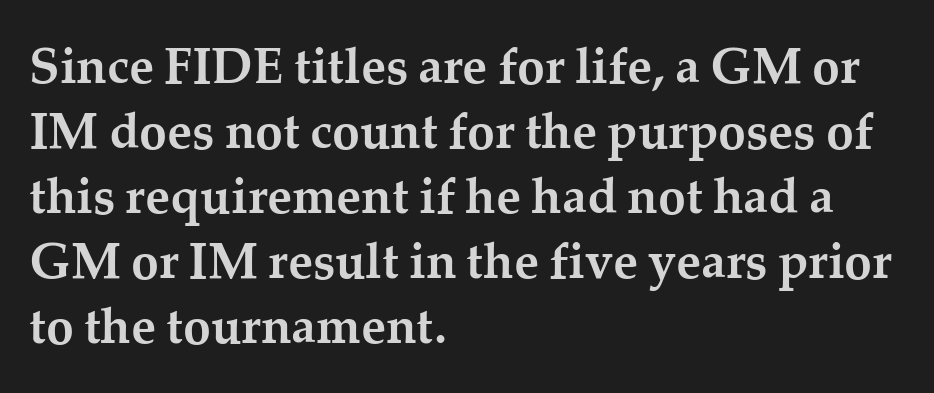
{"serif": "yes", "italic": "no", "bold": "yes", "weight": "semibold", "width": "normal", "stroke_contrast": "medium", "x_height": "medium", "monospaced": "no", "underline": "no", "align": "left", "line_spacing": "normal", "line_spacing_ratio": 1.3, "letter_spacing": "normal", "letter_spacing_em": 0.0, "glyph_px": 50}
